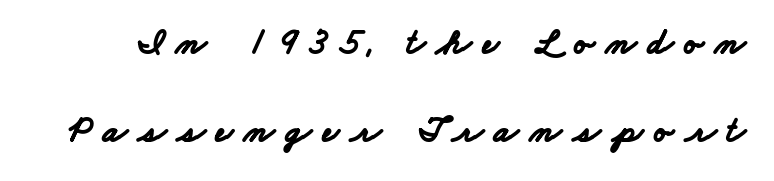
The image shows 36 px bold, wide sans-serif type; set loose line spacing (2.44x), unusually wide letter spacing (+0.31 em), not underlined; low stroke contrast and a small x-height.
